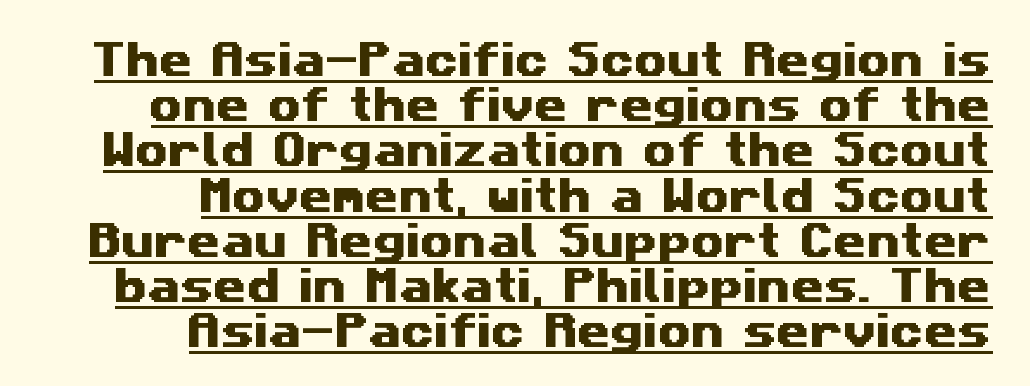
The image shows 38 px wide sans-serif type; set right-aligned, line spacing 1.19x, normal letter spacing, underlined; medium stroke contrast and a medium x-height.
